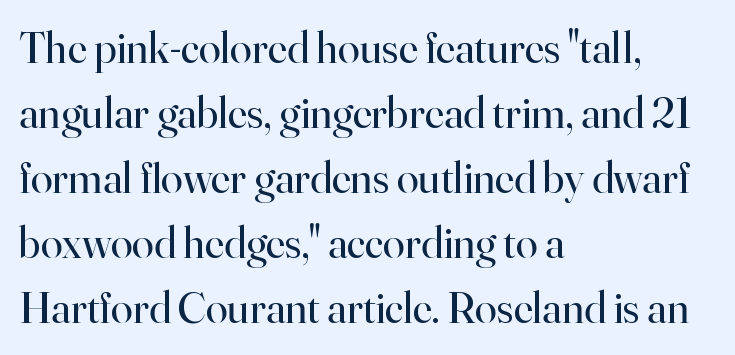
The image shows 44 px regular-weight serif type, upright; set left-aligned, normal line spacing (1.48x), normal letter spacing, not underlined; high stroke contrast and a small x-height.
